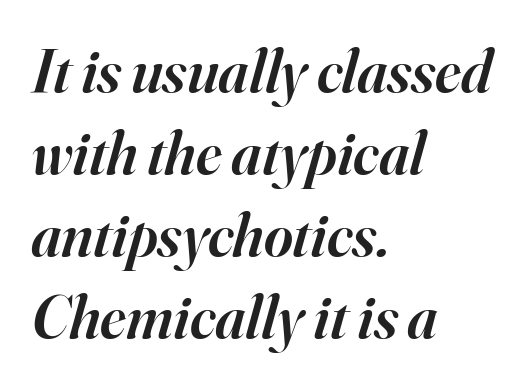
{"serif": "yes", "italic": "yes", "lean": "right", "slant_degrees": 16, "bold": "semi", "weight": "semibold", "width": "normal", "stroke_contrast": "high", "x_height": "small", "monospaced": "no", "underline": "no", "align": "left", "line_spacing": "normal", "line_spacing_ratio": 1.32, "letter_spacing": "normal", "letter_spacing_em": 0.0, "glyph_px": 62}
